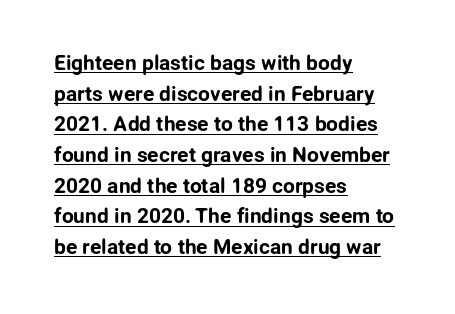
Leading: standard. The typesetter has applied underlining to the passage shown. Short and long lines alike share a common starting point at left. The axis of the letterforms is exactly vertical.
